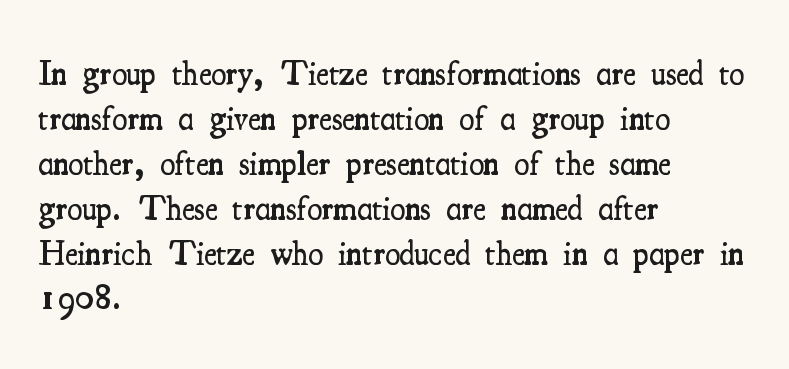
The gaps between neighbouring characters are ordinary and unremarkable. Here the designer chose a conventional face with non-uniform glyph widths. The letters carry serifs — small finishing strokes at the ends of their stems. Notice how the stems are strictly vertical — no italics here. Evenly set lines give the paragraph a standard silhouette. Rule under the text: the space is simply empty.
